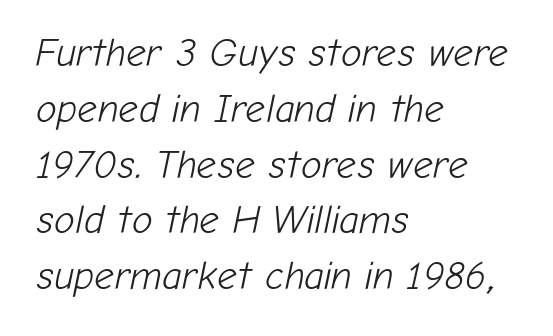
The image shows 39 px light type, italic (leaning right); set left-aligned, normal line spacing (1.43x), normal letter spacing, not underlined; low stroke contrast and a medium x-height.
